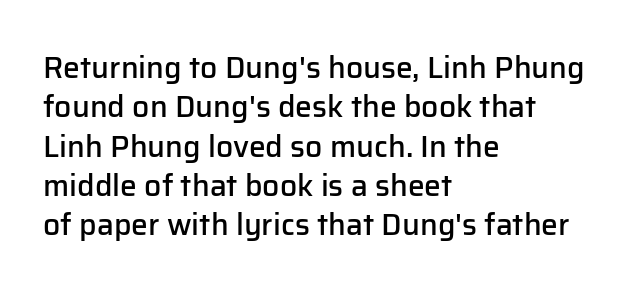
The image shows 30 px semibold sans-serif type, upright; set left-aligned, normal line spacing (1.31x), normal letter spacing, not underlined; low stroke contrast and a medium x-height.
